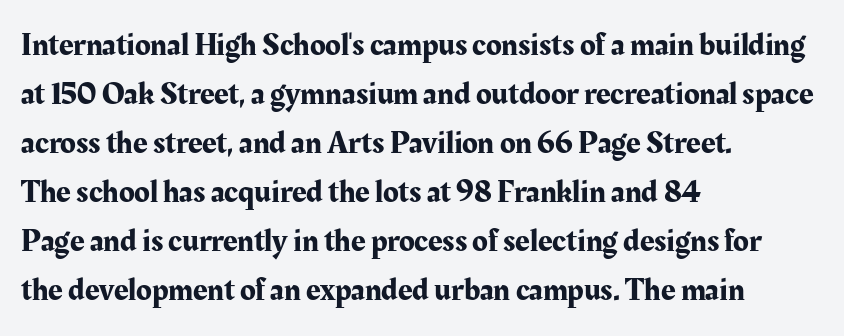
{"serif": "yes", "italic": "no", "width": "normal", "stroke_contrast": "medium", "x_height": "medium", "monospaced": "no", "underline": "no", "align": "left", "line_spacing": "normal", "line_spacing_ratio": 1.53, "letter_spacing": "normal", "letter_spacing_em": 0.0, "glyph_px": 32}
